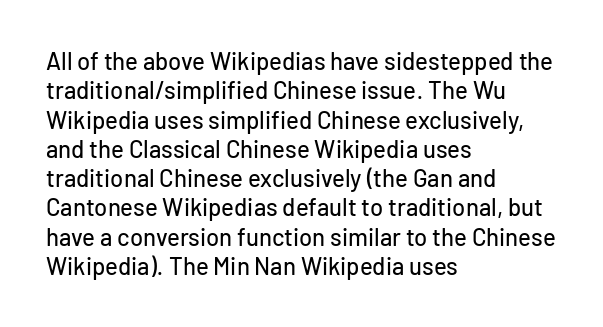
The lettering stays uniformly vertical, giving the passage a roman look. The letterforms sit shoulder to shoulder at normal distance. The setting favours the left margin, as ordinary paragraphs usually do. Decoration check: the copy has no underline.
